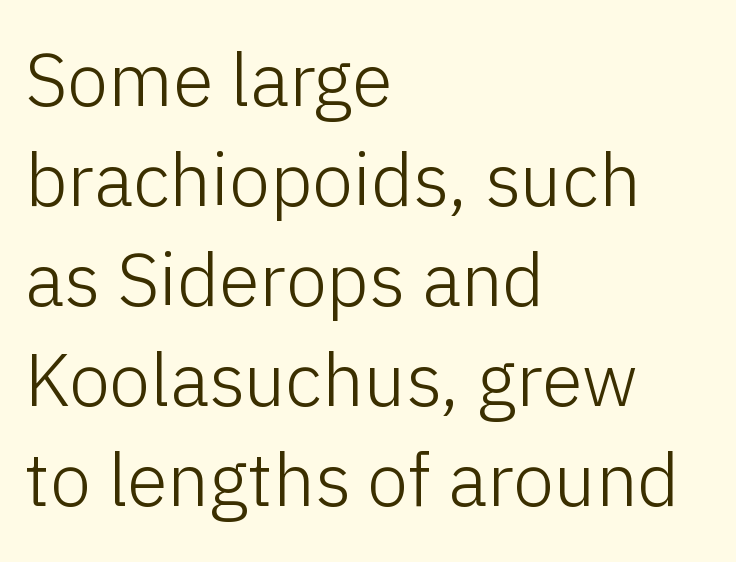
{"serif": "no", "italic": "no", "bold": "no", "weight": "light", "width": "normal", "stroke_contrast": "low", "x_height": "medium", "monospaced": "no", "underline": "no", "align": "left", "line_spacing": "normal", "line_spacing_ratio": 1.35, "letter_spacing": "normal", "letter_spacing_em": 0.0, "glyph_px": 74}
